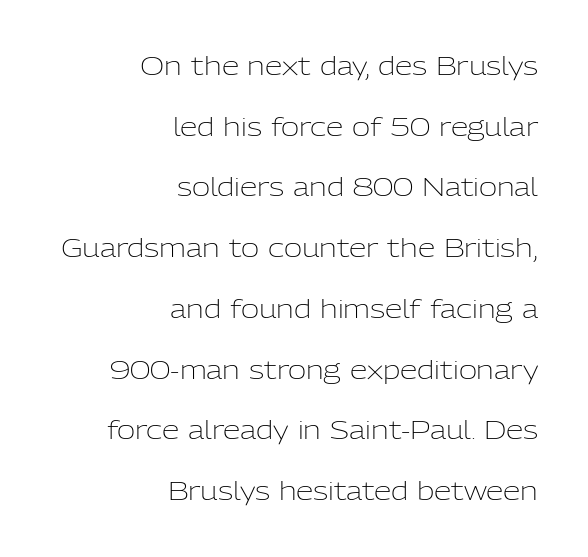
Quick note: interline space is abundant. A clean baseline with only descenders dipping below it. No extra tracking has been applied to these lines. Typeset ragged left — the right edge is the straight one. On a weight scale, this lands at 450 or below.
